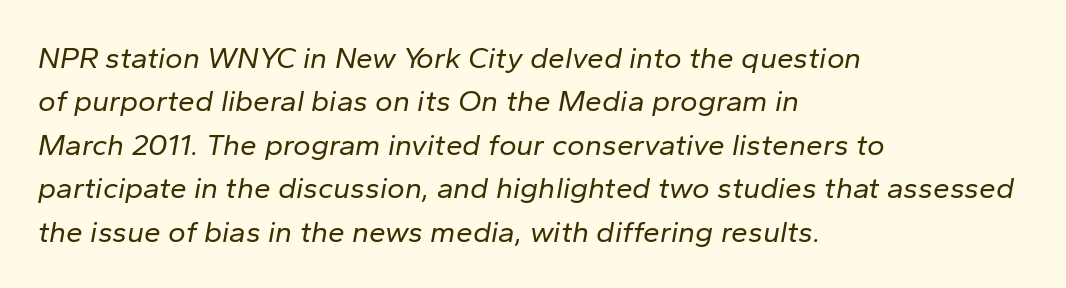
The rendering uses natural spacing where letterforms have individual widths. The whole block is typeset with a tilt. If you drew a ruler down the left edge, every line would touch it. Anything drawn beneath the words? Only blank space. Vertically, the passage feels balanced, rows spaced as you'd expect.
